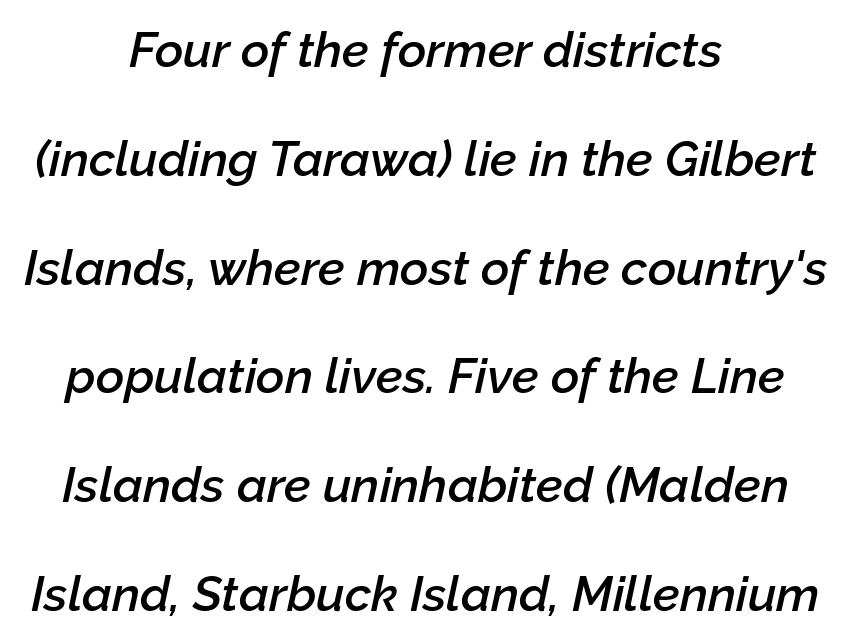
The font's italic variant was chosen for this text. The paragraph shown floats in the horizontal middle. On the weight axis this lands at semibold, roughly 600. The letters advance in unequal steps, a hallmark of proportional type.
